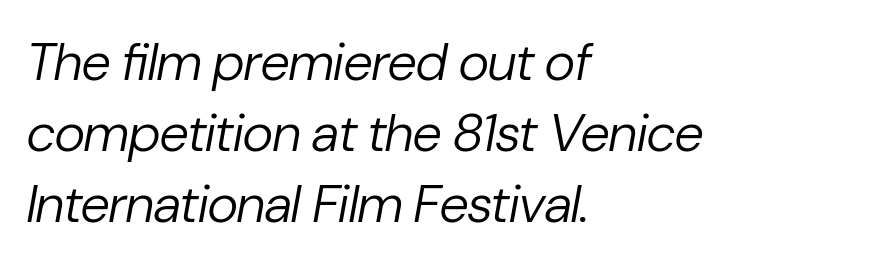
The image shows 53 px regular-weight type, italic (leaning right); set left-aligned, normal line spacing (1.34x), normal letter spacing, not underlined; low stroke contrast and a medium x-height.
